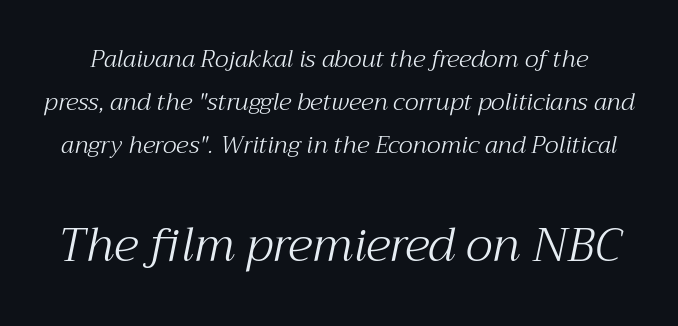
{"serif": "yes", "italic": "yes", "lean": "right", "slant_degrees": 12, "bold": "no", "weight": "light", "width": "normal", "stroke_contrast": "medium", "x_height": "medium", "monospaced": "no", "underline": "no", "line_spacing_ratio": 1.79, "letter_spacing": "normal", "letter_spacing_em": 0.0, "larger_block": "second", "size_ratio": 1.96, "glyph_px": 47}
